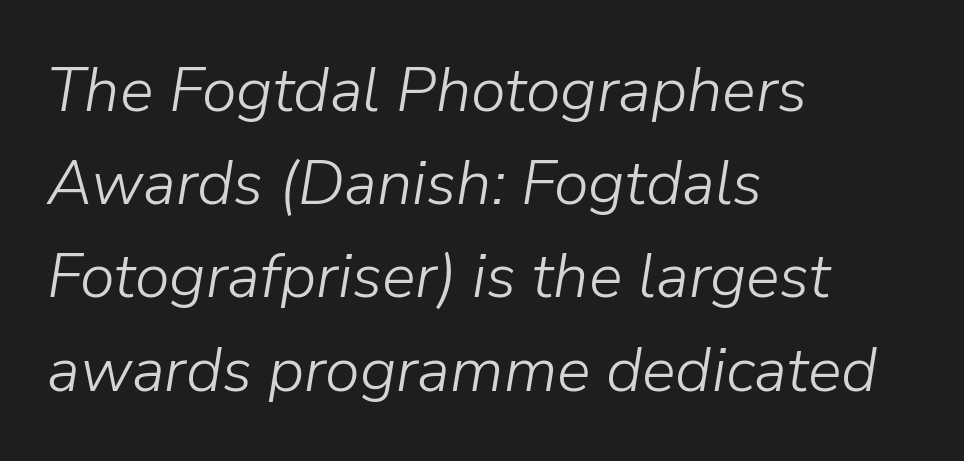
{"italic": "yes", "lean": "right", "slant_degrees": 9, "bold": "no", "weight": "light", "width": "normal", "stroke_contrast": "low", "x_height": "medium", "monospaced": "no", "underline": "no", "align": "left", "line_spacing": "normal", "line_spacing_ratio": 1.48, "letter_spacing": "normal", "letter_spacing_em": 0.0, "glyph_px": 63}
